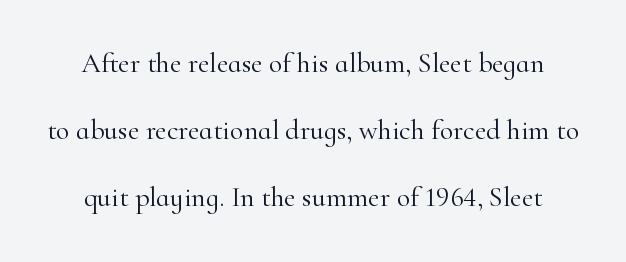
Q: Is the text bold? A: No.
Q: Is the text italic (slanted)? A: No, it is upright.
Q: Is the typeface a serif or a sans-serif typeface? A: Serif.
Q: Is the text underlined? A: No.
Q: Is the spacing between letters normal or unusually wide? A: Normal.
Q: Is the spacing between lines tight, normal or loose? A: Loose.
Q: Width (condensed, normal, or wide)? A: Normal.
Q: Stroke contrast? A: High.
Q: x-height? A: Small.
Q: Monospaced? A: No.
